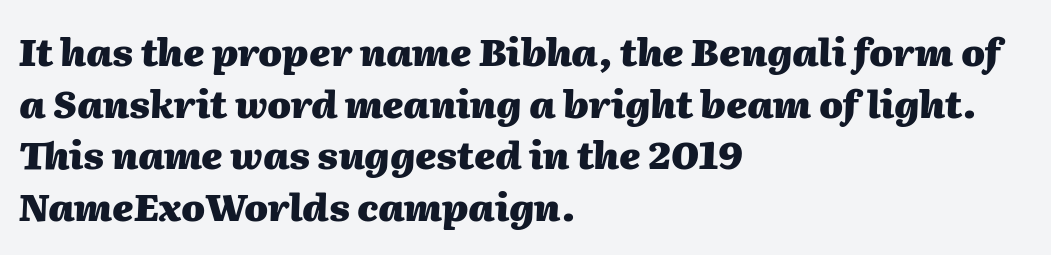
The image shows 38 px heavy type, italic (leaning right); set left-aligned, normal line spacing (1.36x), normal letter spacing, not underlined; medium stroke contrast and a medium x-height.
